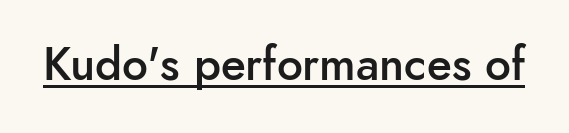
{"serif": "no", "italic": "no", "bold": "semi", "weight": "semibold", "width": "normal", "stroke_contrast": "low", "x_height": "small", "monospaced": "no", "underline": "yes", "letter_spacing": "normal", "letter_spacing_em": 0.0, "glyph_px": 46}
